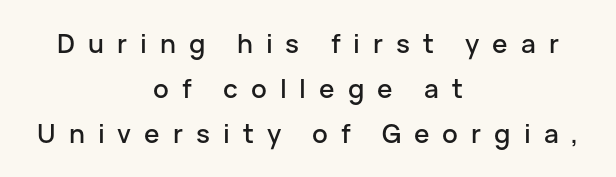
The image shows 26 px text type, upright; set centered, line spacing 1.74x, unusually wide letter spacing (+0.5 em), not underlined.
